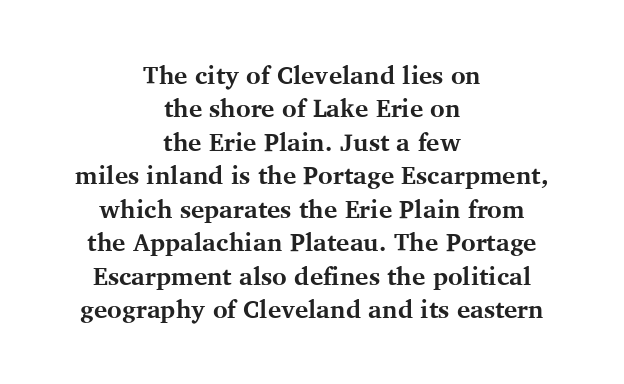
Stroke thickness is high; the sample reads as a true bold. Plain, unruled lines of type. A centered setting, common on invitations and titles, is used for this passage. The block of text has a typical density, with ordinary space between rows.
